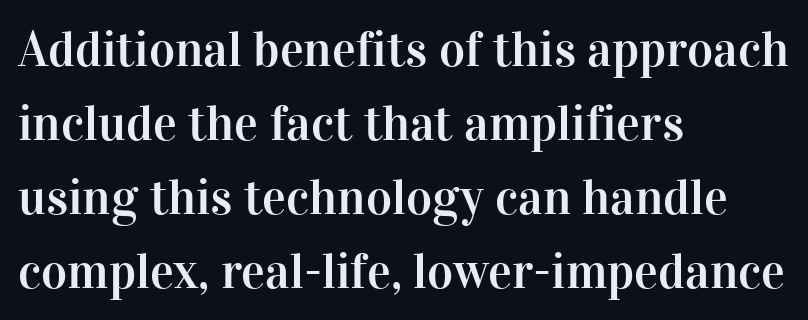
Q: Is the text italic (slanted)? A: No, it is upright.
Q: Is the typeface a serif or a sans-serif typeface? A: Serif.
Q: Is the text underlined? A: No.
Q: How is the paragraph aligned? A: Left-aligned.
Q: Is the spacing between letters normal or unusually wide? A: Normal.
Q: Is the spacing between lines tight, normal or loose? A: Normal.
Q: Width (condensed, normal, or wide)? A: Normal.
Q: Stroke contrast? A: High.
Q: x-height? A: Medium.
Q: Monospaced? A: No.
